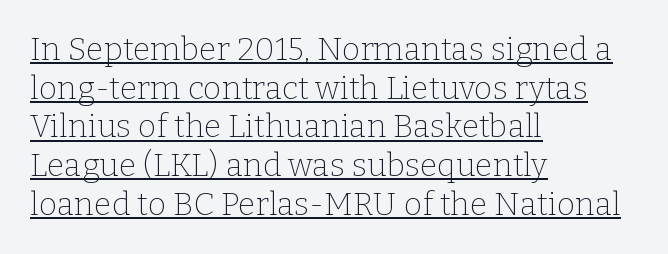
The lines are quadded left. Unlike a clean sans, this face finishes its strokes with serifs. Weight: regular or lighter. A roman cut, with each character standing at attention. The line texture is even and compact thanks to regular tracking.
